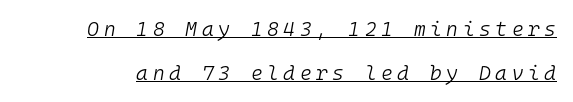
{"italic": "yes", "lean": "right", "slant_degrees": 10, "bold": "no", "underline": "yes", "line_spacing": "loose", "line_spacing_ratio": 2.19, "letter_spacing": "wide", "letter_spacing_em": 0.23, "glyph_px": 20}
